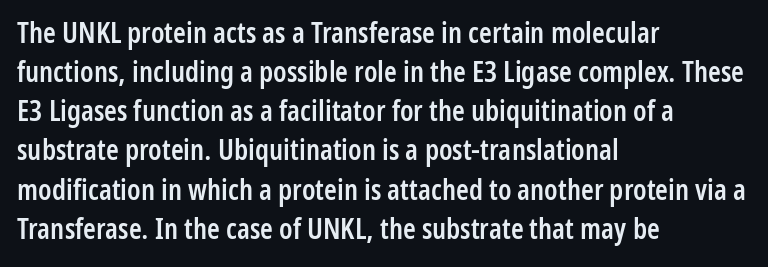
{"serif": "no", "italic": "no", "bold": "semi", "weight": "semibold", "width": "condensed", "stroke_contrast": "low", "x_height": "medium", "monospaced": "no", "underline": "no", "align": "left", "line_spacing": "normal", "line_spacing_ratio": 1.35, "letter_spacing": "normal", "letter_spacing_em": 0.0, "glyph_px": 29}
